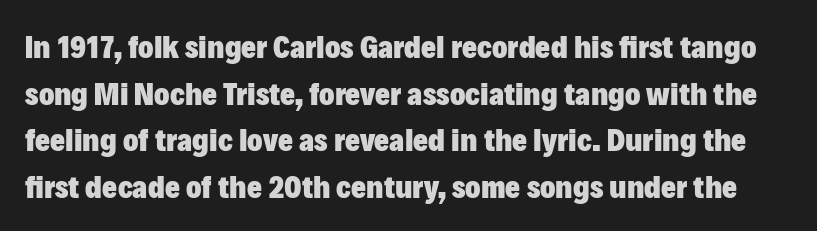
The image shows 32 px heavy sans-serif type, upright; set normal line spacing (1.46x), normal letter spacing, not underlined; low stroke contrast and a medium x-height.
